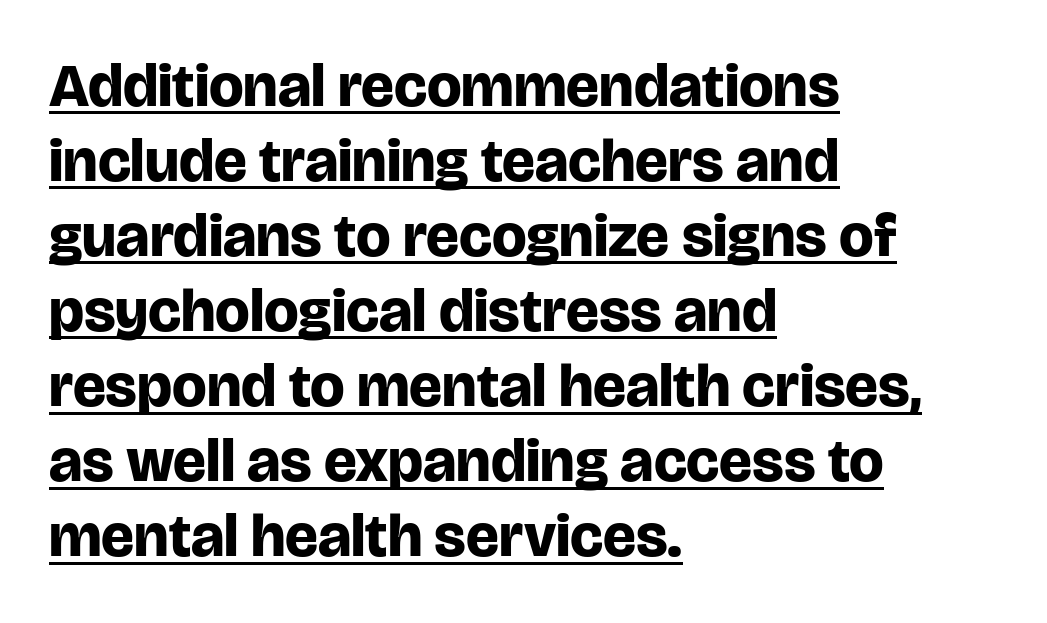
Q: Is the text bold? A: Yes.
Q: Is the text italic (slanted)? A: No, it is upright.
Q: Is the typeface a serif or a sans-serif typeface? A: Sans-serif.
Q: Is the text underlined? A: Yes.
Q: How is the paragraph aligned? A: Left-aligned.
Q: Is the spacing between letters normal or unusually wide? A: Normal.
Q: Width (condensed, normal, or wide)? A: Normal.
Q: Stroke contrast? A: Low.
Q: x-height? A: Large.
Q: Monospaced? A: No.
